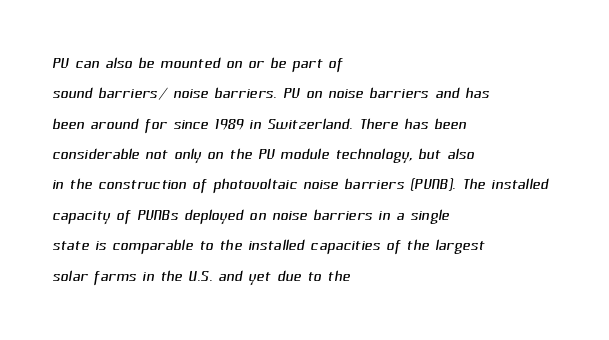
The image shows 22 px text type; set left-aligned, normal line spacing (1.38x), normal letter spacing, not underlined.
